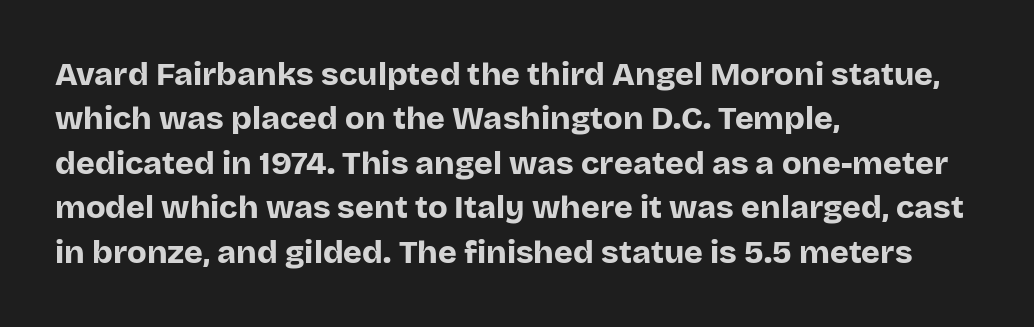
Q: Is the text bold? A: Yes.
Q: Is the text italic (slanted)? A: No, it is upright.
Q: Is the typeface a serif or a sans-serif typeface? A: Sans-serif.
Q: Is the text underlined? A: No.
Q: How is the paragraph aligned? A: Left-aligned.
Q: Is the spacing between letters normal or unusually wide? A: Normal.
Q: Is the spacing between lines tight, normal or loose? A: Normal.
Q: Width (condensed, normal, or wide)? A: Normal.
Q: Stroke contrast? A: Low.
Q: x-height? A: Large.
Q: Monospaced? A: No.
